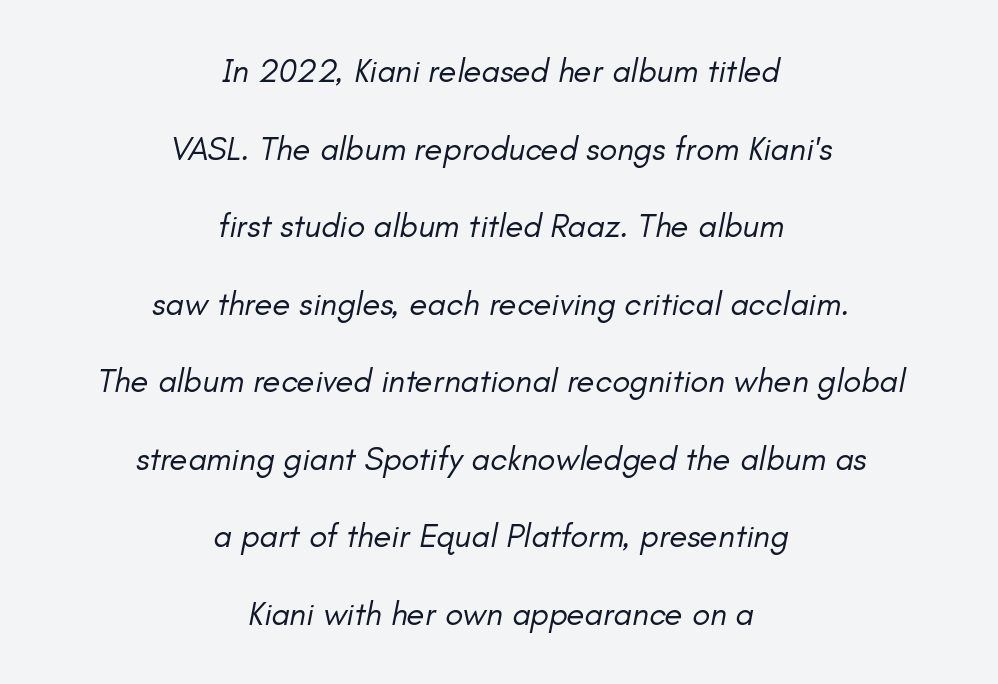
Q: Is the text bold? A: No.
Q: Is the text italic (slanted)? A: Yes, it leans right by about 11 degrees.
Q: Is the text underlined? A: No.
Q: How is the paragraph aligned? A: Centered.
Q: Is the spacing between letters normal or unusually wide? A: Normal.
Q: Is the spacing between lines tight, normal or loose? A: Loose.
Q: Width (condensed, normal, or wide)? A: Normal.
Q: Stroke contrast? A: Low.
Q: x-height? A: Small.
Q: Monospaced? A: No.
